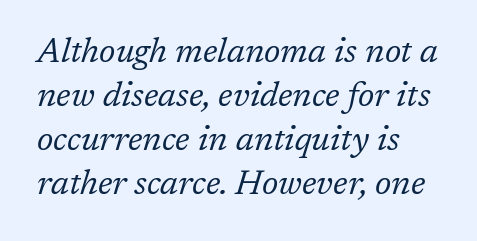
Q: Is the text bold? A: No.
Q: Is the text italic (slanted)? A: Yes, it leans right by about 17 degrees.
Q: Is the typeface a serif or a sans-serif typeface? A: Serif.
Q: Is the text underlined? A: No.
Q: Is the spacing between letters normal or unusually wide? A: Normal.
Q: Is the spacing between lines tight, normal or loose? A: Normal.
Q: Width (condensed, normal, or wide)? A: Normal.
Q: Stroke contrast? A: Low.
Q: x-height? A: Medium.
Q: Monospaced? A: No.
